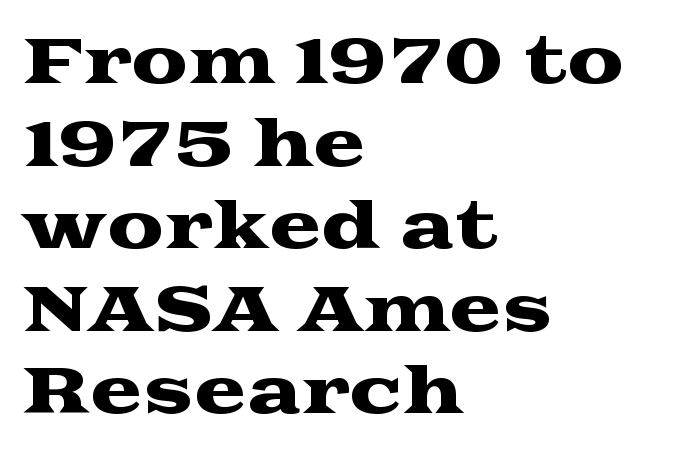
{"serif": "yes", "italic": "no", "width": "wide", "stroke_contrast": "medium", "x_height": "medium", "monospaced": "no", "underline": "no", "align": "left", "line_spacing": "normal", "line_spacing_ratio": 1.31, "letter_spacing": "normal", "letter_spacing_em": 0.0, "glyph_px": 63}
